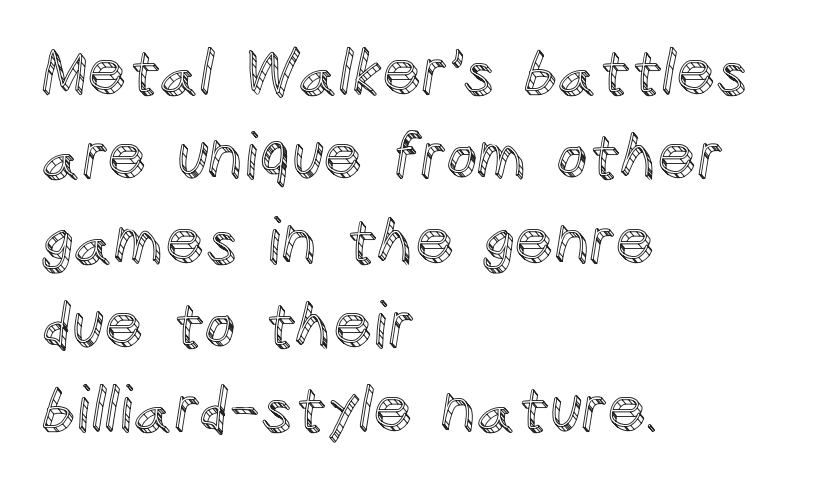
This block has exactly the height ordinary leading produces. The passage shown is typed in a proportional face where columns would drift. A classic flush-left, rag-right setting is used for this passage. A typesetter would call this zero additional tracking.
